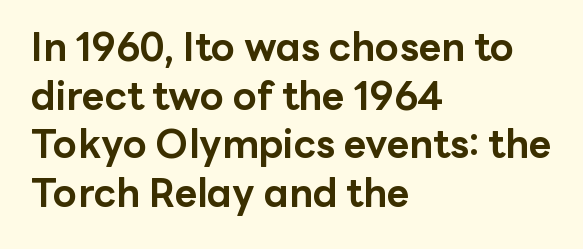
Q: Is the text bold? A: Yes.
Q: Is the text italic (slanted)? A: No, it is upright.
Q: Is the typeface a serif or a sans-serif typeface? A: Sans-serif.
Q: Is the text underlined? A: No.
Q: How is the paragraph aligned? A: Left-aligned.
Q: Is the spacing between letters normal or unusually wide? A: Normal.
Q: Is the spacing between lines tight, normal or loose? A: Normal.
Q: Width (condensed, normal, or wide)? A: Normal.
Q: Stroke contrast? A: Low.
Q: x-height? A: Medium.
Q: Monospaced? A: No.
